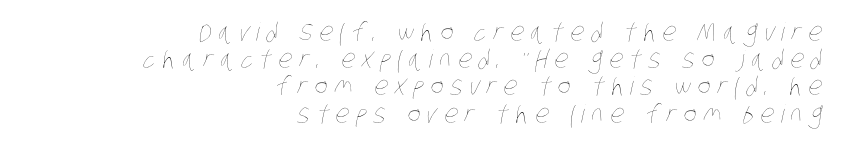
Q: Is the text bold? A: No.
Q: Is the text underlined? A: No.
Q: How is the paragraph aligned? A: Right-aligned.
Q: Is the spacing between letters normal or unusually wide? A: Unusually wide.
Q: Is the spacing between lines tight, normal or loose? A: Tight.
